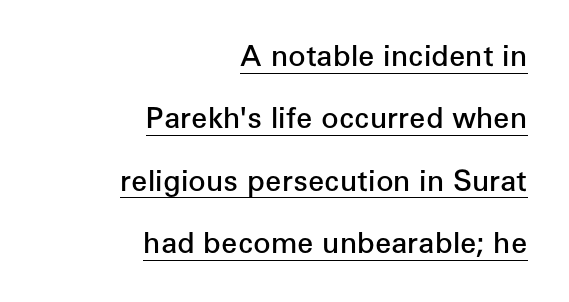
{"serif": "no", "italic": "no", "bold": "semi", "weight": "semibold", "width": "normal", "stroke_contrast": "low", "x_height": "medium", "monospaced": "no", "underline": "yes", "align": "right", "line_spacing": "loose", "line_spacing_ratio": 2.15, "letter_spacing": "normal", "letter_spacing_em": 0.0, "glyph_px": 29}
